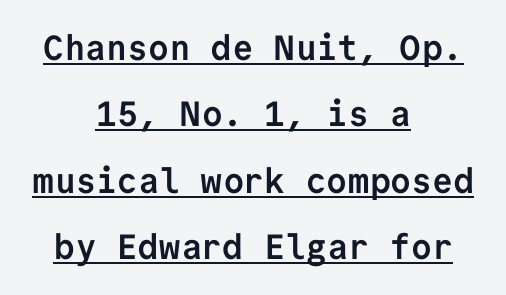
{"serif": "no", "italic": "no", "bold": "yes", "weight": "semibold", "width": "normal", "stroke_contrast": "low", "x_height": "medium", "monospaced": "yes", "underline": "yes", "align": "center", "line_spacing": "loose", "line_spacing_ratio": 1.9, "letter_spacing": "normal", "letter_spacing_em": 0.0, "glyph_px": 35}
